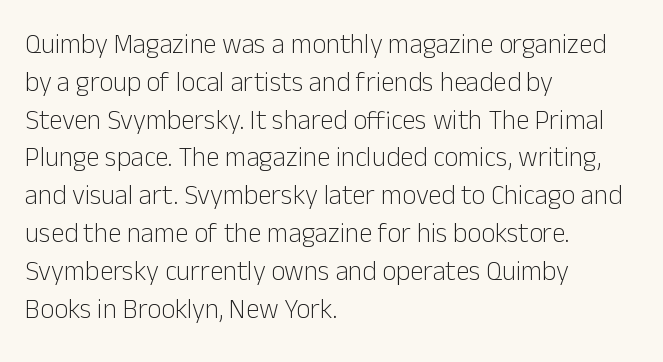
Short note: letters normally spaced. These lines are set flush left with a ragged right edge. The passage shown is not bold in any degree. Rows of type keep a routine distance in the vertical direction. This is the regular roman posture of the typeface.
